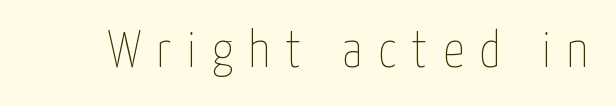
{"italic": "no", "bold": "no", "weight": "thin", "width": "condensed", "stroke_contrast": "low", "x_height": "medium", "monospaced": "no", "underline": "no", "letter_spacing": "wide", "letter_spacing_em": 0.3, "glyph_px": 52}
